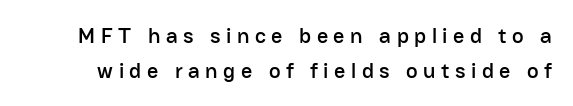
The image shows 22 px text type, upright; set normal line spacing (1.59x), unusually wide letter spacing (+0.25 em), not underlined.
